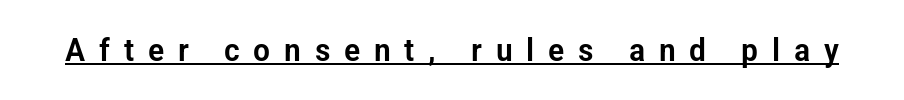
The image shows 32 px condensed sans-serif type, upright; set unusually wide letter spacing (+0.43 em), underlined; low stroke contrast and a medium x-height.
